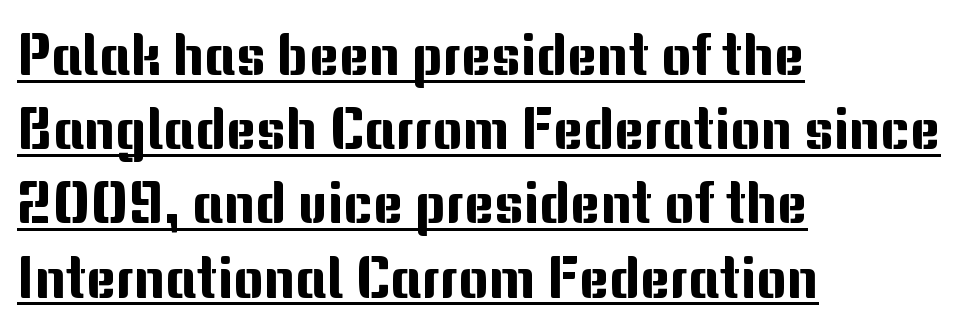
The image shows 58 px sans-serif type, upright; set left-aligned, normal line spacing (1.28x), normal letter spacing, underlined; medium stroke contrast and a medium x-height.
